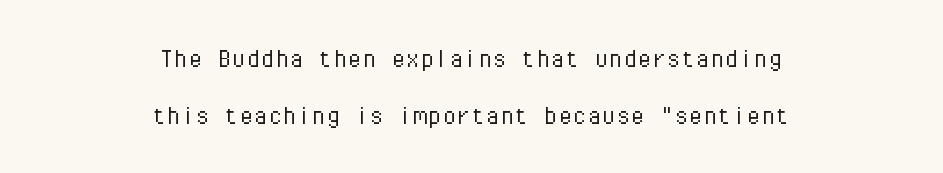
Q: Is the text bold? A: No.
Q: Is the text italic (slanted)? A: No, it is upright.
Q: Is the typeface a serif or a sans-serif typeface? A: Sans-serif.
Q: Is the text underlined? A: No.
Q: How is the paragraph aligned? A: Centered.
Q: Is the spacing between letters normal or unusually wide? A: Normal.
Q: Is the spacing between lines tight, normal or loose? A: Loose.
Q: Width (condensed, normal, or wide)? A: Normal.
Q: Stroke contrast? A: Low.
Q: x-height? A: Medium.
Q: Monospaced? A: Yes.
